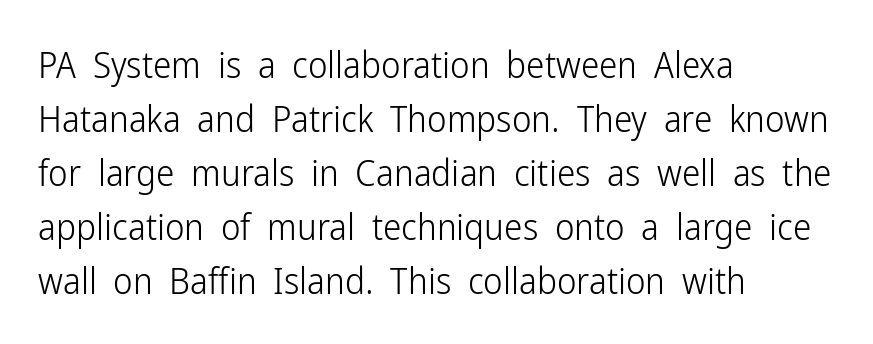
The image shows 37 px light, condensed sans-serif type, upright; set left-aligned, normal line spacing (1.46x), normal letter spacing, not underlined; low stroke contrast and a medium x-height.
